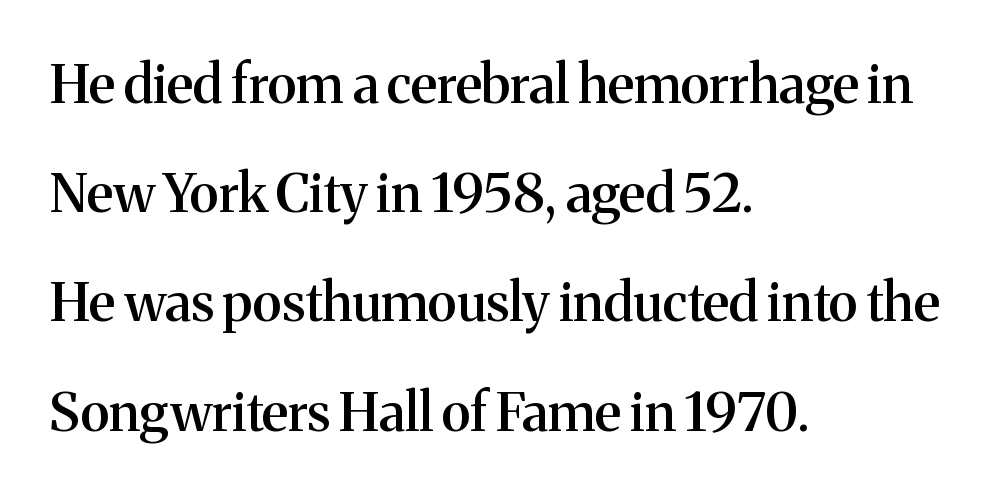
The image shows 53 px semibold serif type, upright; set left-aligned, loose line spacing (2.06x), normal letter spacing, not underlined; medium stroke contrast and a medium x-height.
